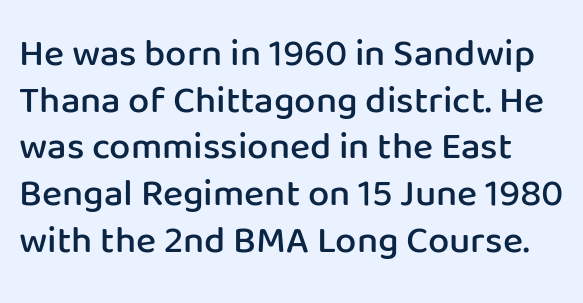
{"serif": "no", "italic": "no", "bold": "semi", "weight": "semibold", "width": "normal", "stroke_contrast": "low", "x_height": "medium", "monospaced": "no", "underline": "no", "line_spacing_ratio": 1.23, "letter_spacing": "normal", "letter_spacing_em": 0.0, "glyph_px": 38}
